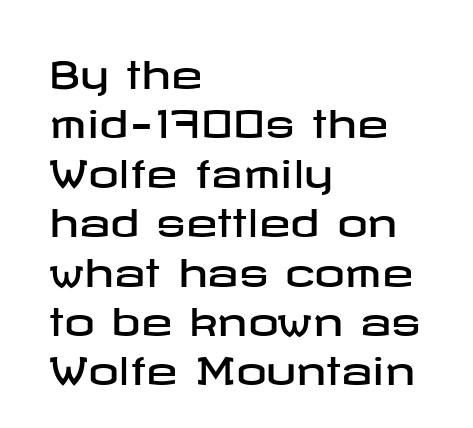
Typographically, this falls in the sans-serif category. Glance below the letters and you will spot only blank space. The type sits square on the baseline with zero lean. Compared with typical paragraphs, the rows here are spaced about the same. A classic flush-left, rag-right setting is used for this passage. Characters follow at the spacing the type designer built in.
